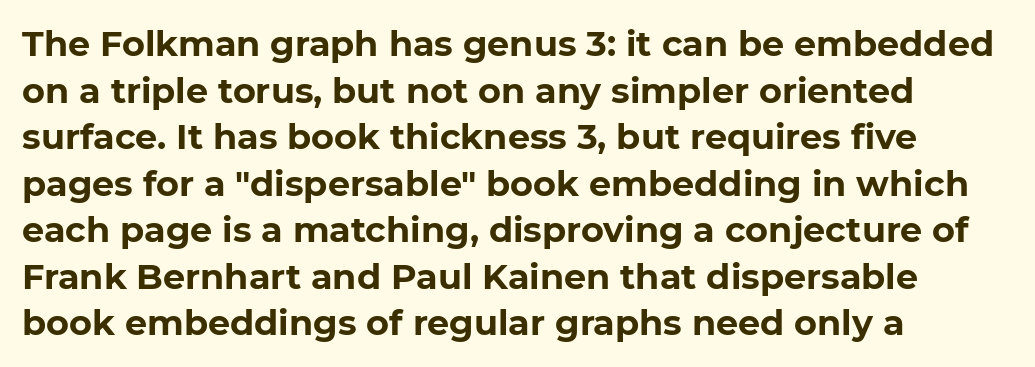
The image shows 35 px bold sans-serif type, upright; set left-aligned, normal line spacing (1.33x), normal letter spacing, not underlined; low stroke contrast and a medium x-height.
